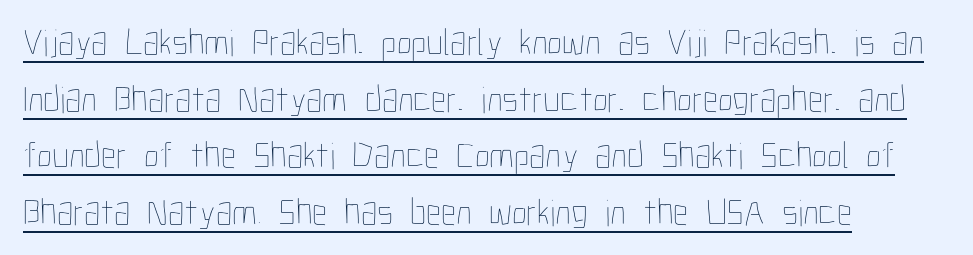
{"italic": "no", "bold": "no", "weight": "thin", "width": "condensed", "stroke_contrast": "low", "x_height": "medium", "monospaced": "no", "underline": "yes", "align": "left", "line_spacing": "normal", "line_spacing_ratio": 1.49, "letter_spacing": "normal", "letter_spacing_em": 0.0, "glyph_px": 38}
